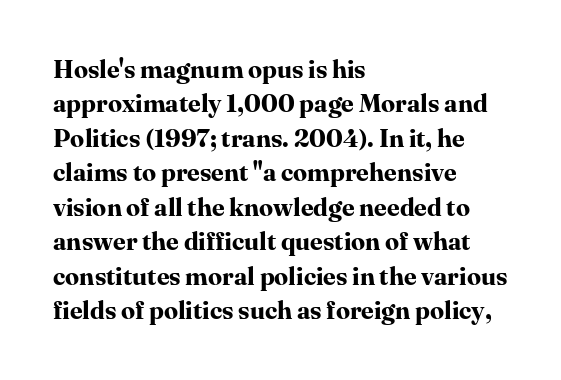
{"italic": "no", "bold": "yes", "underline": "no", "align": "left", "line_spacing": "normal", "line_spacing_ratio": 1.38, "letter_spacing": "normal", "letter_spacing_em": 0.0, "glyph_px": 25}
